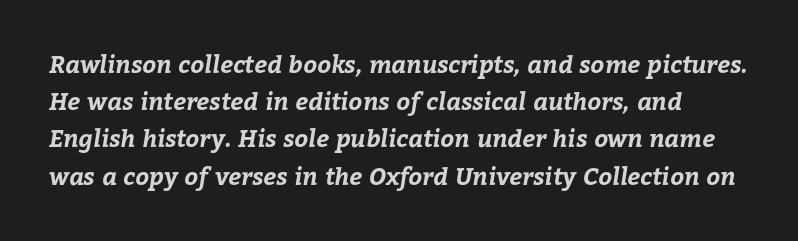
Each glyph is drawn with heavy, bold strokes. The lines sit at an ordinary, default distance from one another. Glyph-to-glyph distance matches everyday printed text. The zone under the glyphs is completely vacant.
